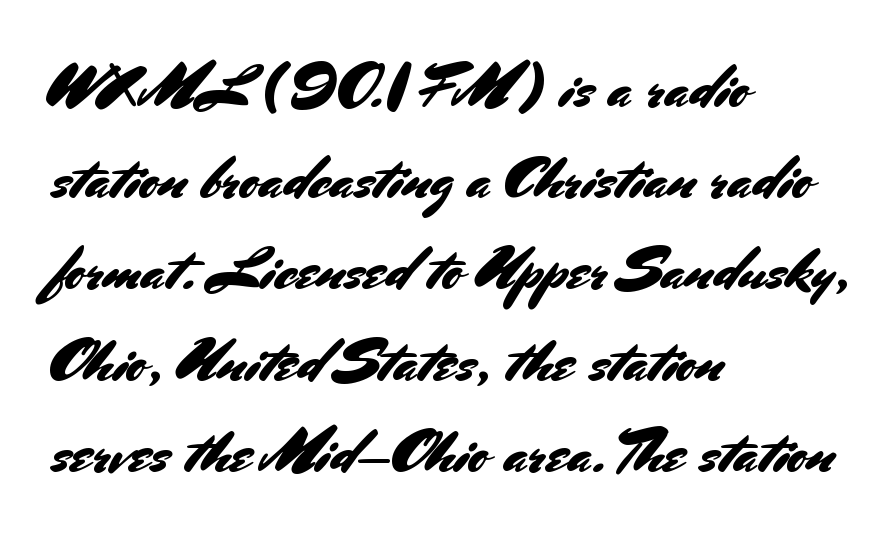
The image shows 60 px sans-serif type; set left-aligned, normal line spacing (1.52x), normal letter spacing, not underlined; medium stroke contrast and a small x-height.
